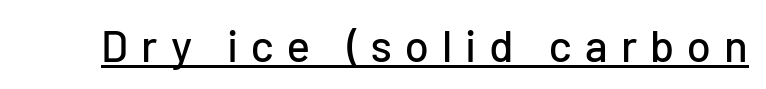
The image shows 44 px sans-serif type, upright; set unusually wide letter spacing (+0.3 em), underlined; low stroke contrast and a medium x-height.
